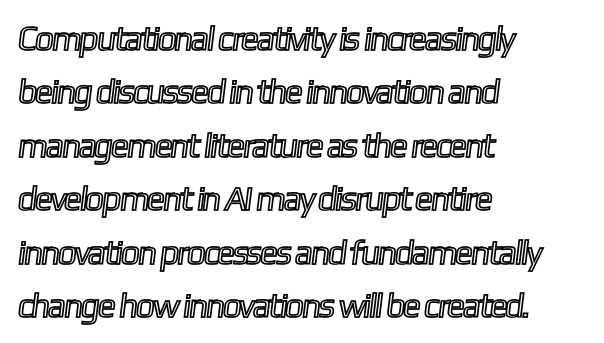
{"width": "condensed", "x_height": "medium", "monospaced": "no", "underline": "no", "align": "left", "line_spacing": "normal", "line_spacing_ratio": 1.57, "letter_spacing": "normal", "letter_spacing_em": 0.0, "glyph_px": 34}
